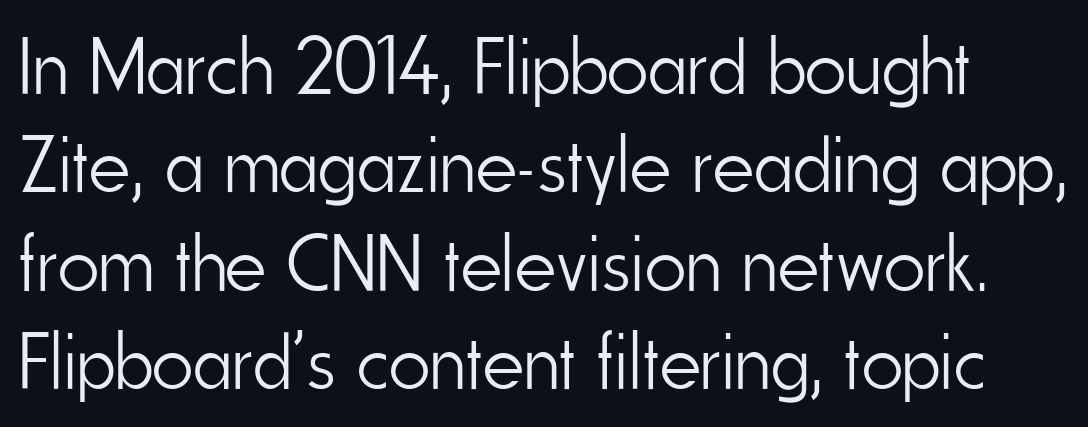
What stands out about the letter spacing? Nothing — it is the standard amount. Is this a fixed-width face? No — the glyphs have proportional, varying widths. The type sits square on the baseline with zero lean. Stroke terminals: plain, sans-serif. The passage shown is not underscored anywhere.
